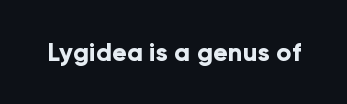
Q: Is the text bold? A: Yes.
Q: Is the text italic (slanted)? A: No, it is upright.
Q: Is the text underlined? A: No.
Q: Is the spacing between letters normal or unusually wide? A: Normal.
